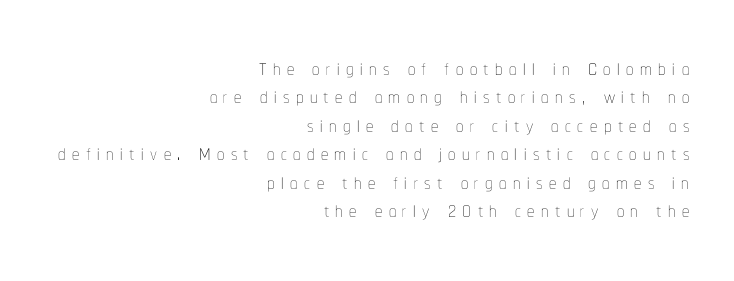
Q: Is the text bold? A: No.
Q: Is the text italic (slanted)? A: No, it is upright.
Q: Is the text underlined? A: No.
Q: How is the paragraph aligned? A: Right-aligned.
Q: Is the spacing between letters normal or unusually wide? A: Unusually wide.
Q: Is the spacing between lines tight, normal or loose? A: Tight.
Q: Width (condensed, normal, or wide)? A: Condensed.
Q: Stroke contrast? A: Low.
Q: x-height? A: Medium.
Q: Monospaced? A: No.
